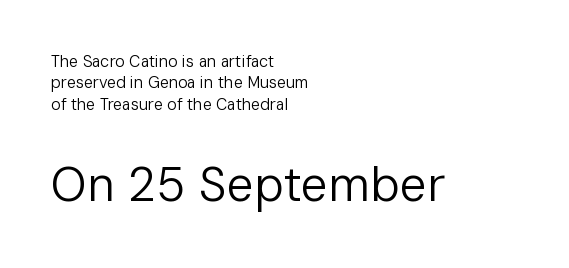
The image shows 48 px regular-weight sans-serif type, upright; set left-aligned, normal line spacing (1.33x), normal letter spacing, not underlined; the second (bottom) block is 3.0x larger; low stroke contrast and a medium x-height.
